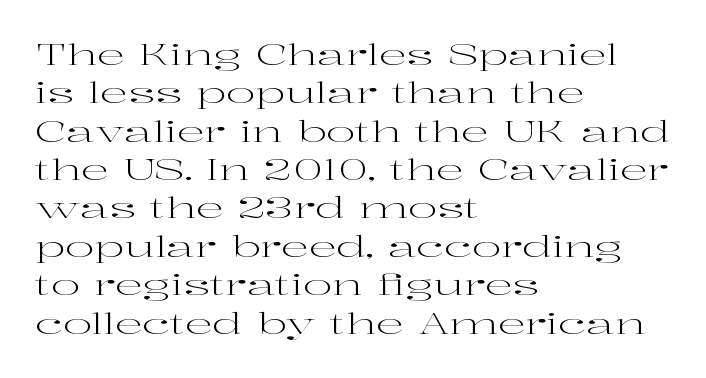
Q: Is the text bold? A: No.
Q: Is the text italic (slanted)? A: No, it is upright.
Q: Is the typeface a serif or a sans-serif typeface? A: Serif.
Q: Is the text underlined? A: No.
Q: How is the paragraph aligned? A: Left-aligned.
Q: Is the spacing between letters normal or unusually wide? A: Normal.
Q: Is the spacing between lines tight, normal or loose? A: Normal.
Q: Width (condensed, normal, or wide)? A: Wide.
Q: Stroke contrast? A: High.
Q: x-height? A: Medium.
Q: Monospaced? A: No.
